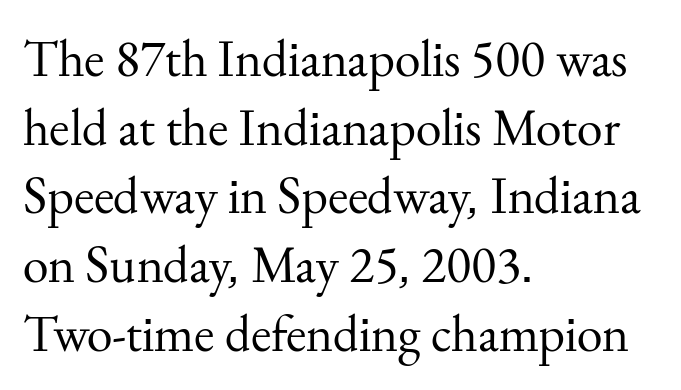
This sample uses a serif face. Notice how the passage keeps a crisp vertical edge on the left only. Horizontal bands of white between lines are of average thickness. Designer's note — italics off, roman on.
